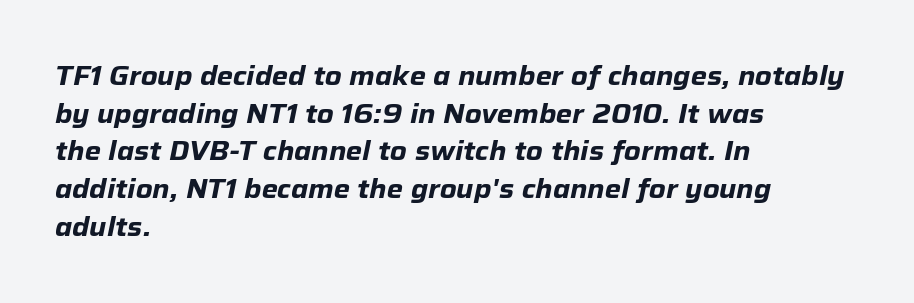
Q: Is the text bold? A: Yes.
Q: Is the text italic (slanted)? A: Yes, it leans right by about 12 degrees.
Q: Is the text underlined? A: No.
Q: How is the paragraph aligned? A: Left-aligned.
Q: Is the spacing between letters normal or unusually wide? A: Normal.
Q: Is the spacing between lines tight, normal or loose? A: Normal.
